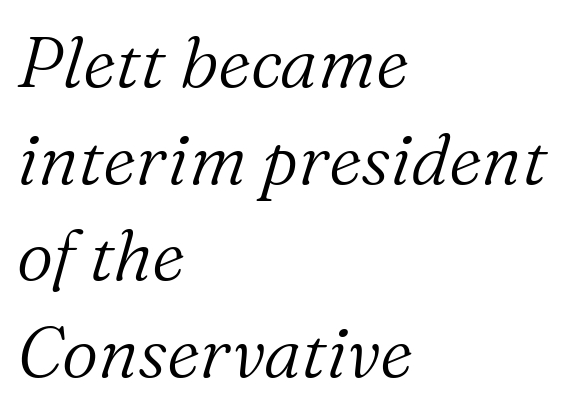
{"serif": "yes", "italic": "yes", "lean": "right", "slant_degrees": 16, "bold": "no", "weight": "light", "width": "normal", "stroke_contrast": "medium", "x_height": "medium", "monospaced": "no", "underline": "no", "align": "left", "line_spacing": "normal", "line_spacing_ratio": 1.36, "letter_spacing": "normal", "letter_spacing_em": 0.0, "glyph_px": 71}
